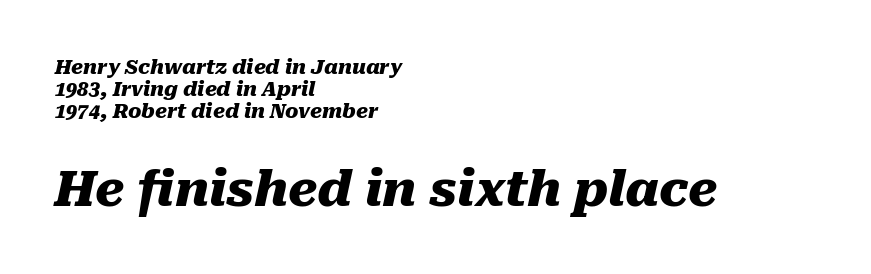
The face used here is rendered with its standard letterfit. Looks like regular typesetting: each glyph gets only the width it needs. Block two is the big one; block one sits smaller above it. This sample uses an oblique cut, with every glyph tilted off the vertical. The passage shown is not underscored anywhere.
